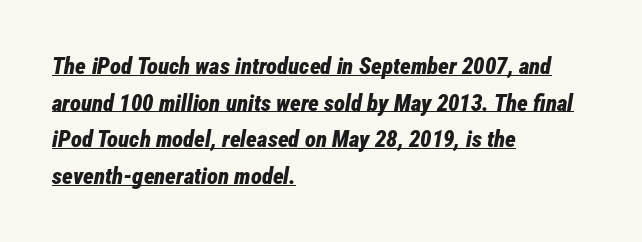
How are the letters spaced? Ordinarily, with no added tracking. The specimen includes a rule beneath the text block's lines. Would a proofreader flag this as italicized? Yes. The rag falls on the right side of this text block. This sample keeps an unexceptional amount of space between lines.
